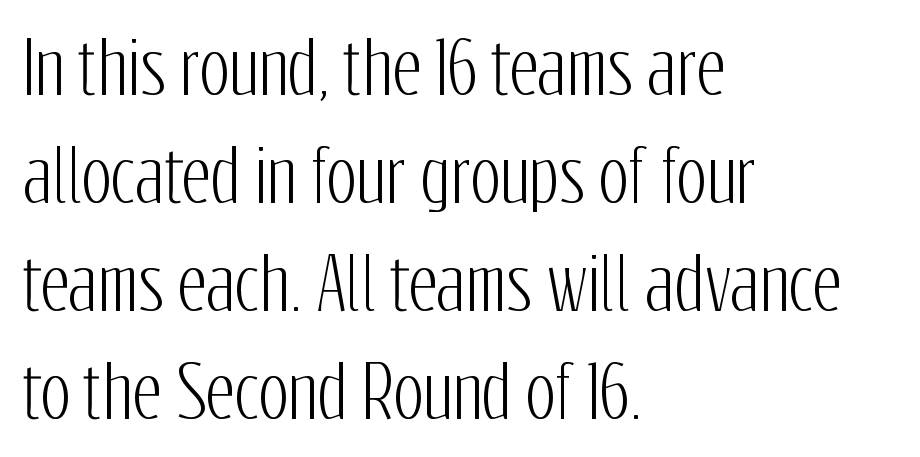
{"serif": "no", "italic": "no", "width": "condensed", "stroke_contrast": "low", "x_height": "medium", "monospaced": "no", "underline": "no", "align": "left", "line_spacing": "normal", "line_spacing_ratio": 1.52, "letter_spacing": "normal", "letter_spacing_em": 0.0, "glyph_px": 71}
